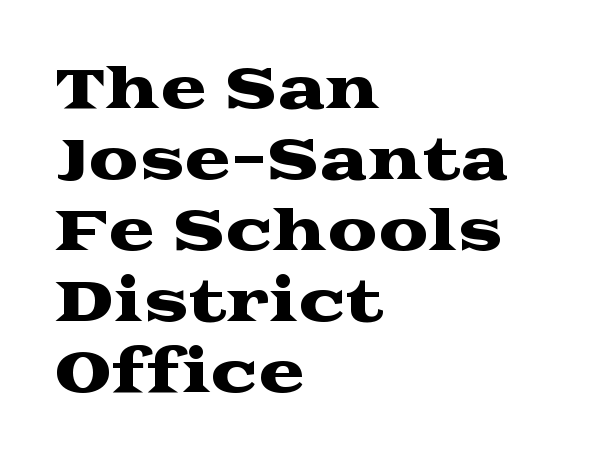
Q: Is the text italic (slanted)? A: No, it is upright.
Q: Is the typeface a serif or a sans-serif typeface? A: Serif.
Q: Is the text underlined? A: No.
Q: How is the paragraph aligned? A: Left-aligned.
Q: Is the spacing between letters normal or unusually wide? A: Normal.
Q: Is the spacing between lines tight, normal or loose? A: Normal.
Q: Width (condensed, normal, or wide)? A: Wide.
Q: Stroke contrast? A: Medium.
Q: x-height? A: Medium.
Q: Monospaced? A: No.
